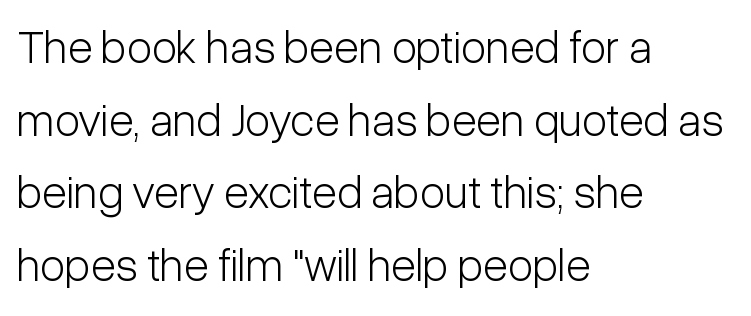
This reads as an unemphasized weight, regular at the heaviest. Each line starts at the same left margin while the right side varies. Reading down the column, the eye jumps a familiar distance to each next line. The typography opts for an upright posture over an oblique one.
